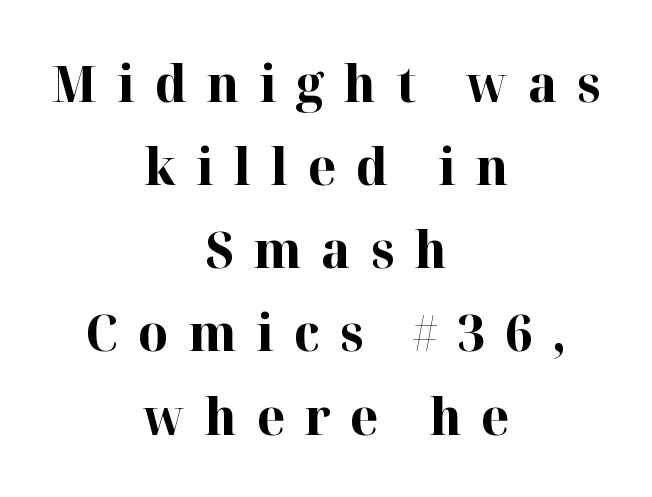
The string is rendered with underlining switched off. Little horizontal feet cap the strokes, marking this as serif type. This rendering widens character spacing well past its baseline value. Normally led — the rows are evenly, conventionally spaced.
